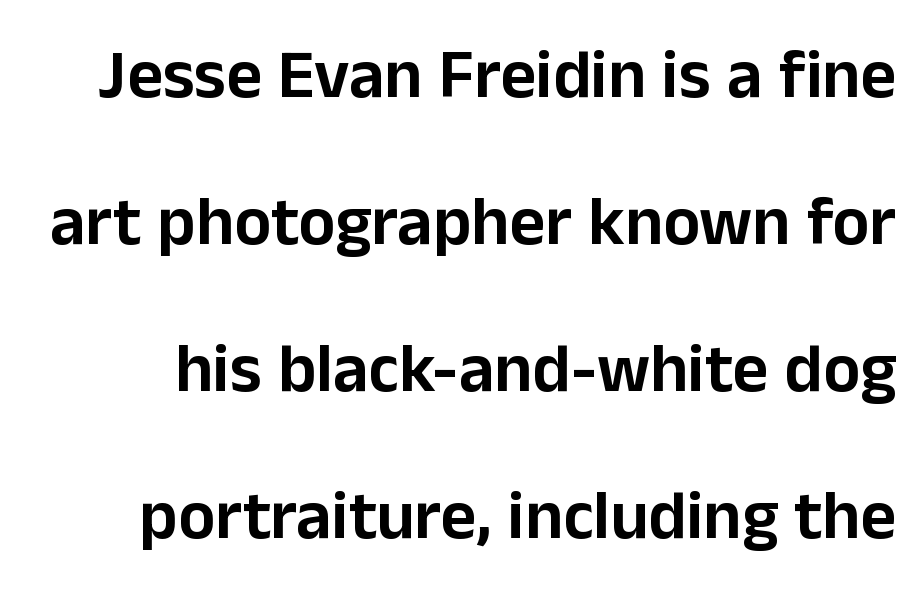
Q: Is the text italic (slanted)? A: No, it is upright.
Q: Is the typeface a serif or a sans-serif typeface? A: Sans-serif.
Q: Is the text underlined? A: No.
Q: Is the spacing between letters normal or unusually wide? A: Normal.
Q: Is the spacing between lines tight, normal or loose? A: Loose.
Q: Width (condensed, normal, or wide)? A: Normal.
Q: Stroke contrast? A: Low.
Q: x-height? A: Medium.
Q: Monospaced? A: No.
